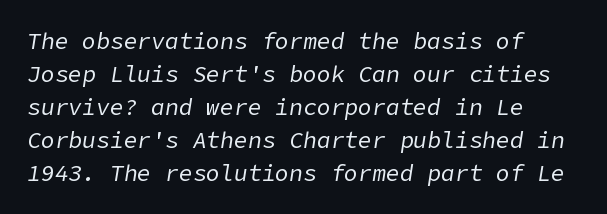
{"italic": "yes", "lean": "right", "slant_degrees": 9, "bold": "no", "underline": "no", "align": "left", "line_spacing": "normal", "line_spacing_ratio": 1.43, "letter_spacing": "normal", "letter_spacing_em": 0.0, "glyph_px": 23}
